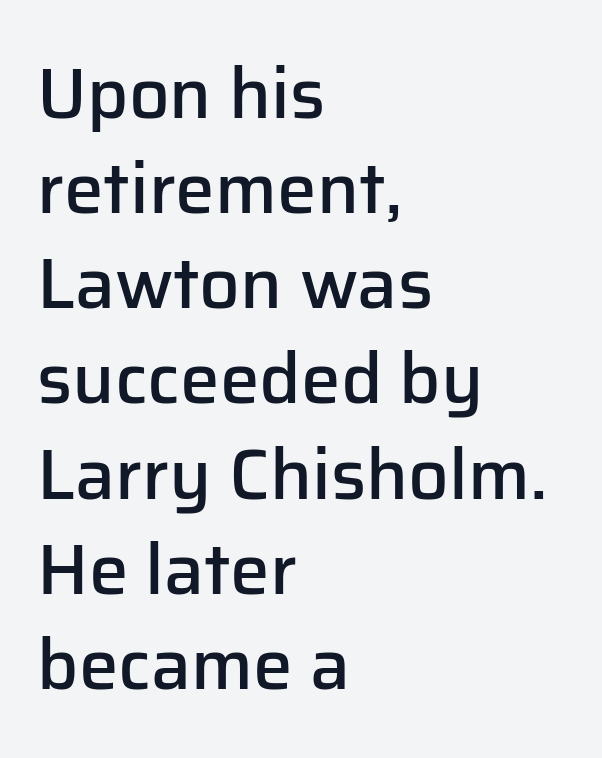
{"serif": "no", "italic": "no", "bold": "semi", "weight": "semibold", "width": "normal", "stroke_contrast": "low", "x_height": "medium", "monospaced": "no", "underline": "no", "align": "left", "line_spacing": "normal", "line_spacing_ratio": 1.34, "letter_spacing": "normal", "letter_spacing_em": 0.0, "glyph_px": 71}
